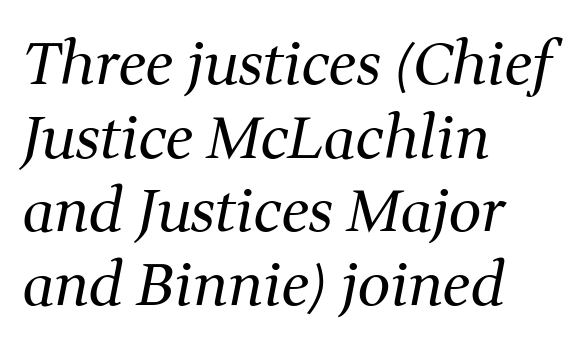
{"serif": "yes", "italic": "yes", "lean": "right", "slant_degrees": 11, "bold": "no", "weight": "regular", "width": "normal", "stroke_contrast": "medium", "x_height": "medium", "monospaced": "no", "underline": "no", "align": "left", "line_spacing": "normal", "line_spacing_ratio": 1.27, "letter_spacing": "normal", "letter_spacing_em": 0.0, "glyph_px": 58}
